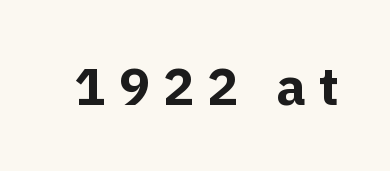
{"serif": "no", "italic": "no", "bold": "yes", "weight": "bold", "width": "normal", "x_height": "medium", "monospaced": "no", "underline": "no", "letter_spacing": "wide", "letter_spacing_em": 0.25, "glyph_px": 52}
